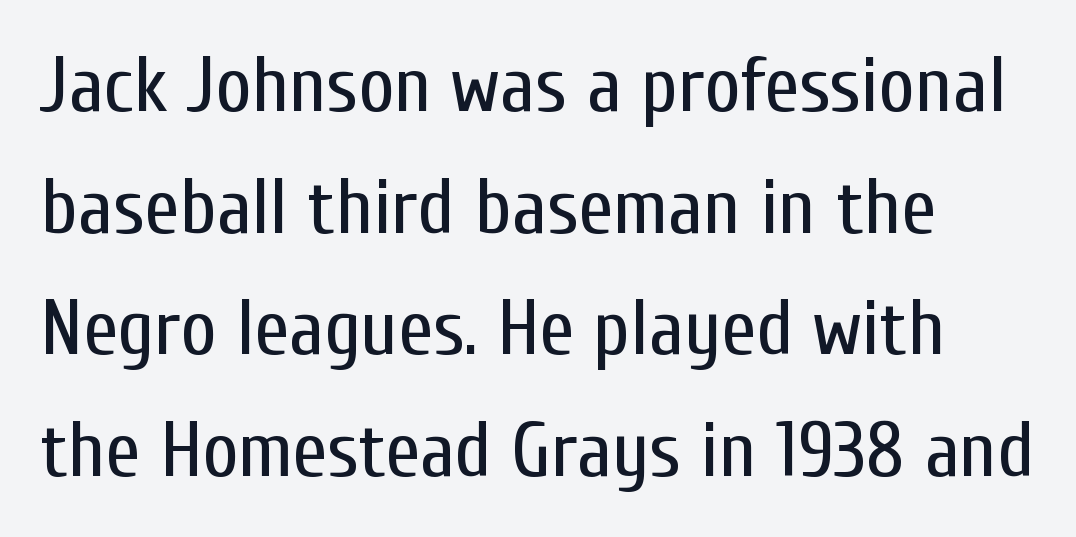
Q: Is the text bold? A: No.
Q: Is the text italic (slanted)? A: No, it is upright.
Q: Is the typeface a serif or a sans-serif typeface? A: Sans-serif.
Q: Is the text underlined? A: No.
Q: How is the paragraph aligned? A: Left-aligned.
Q: Is the spacing between letters normal or unusually wide? A: Normal.
Q: Is the spacing between lines tight, normal or loose? A: Normal.
Q: Width (condensed, normal, or wide)? A: Condensed.
Q: Stroke contrast? A: Low.
Q: x-height? A: Medium.
Q: Monospaced? A: No.
